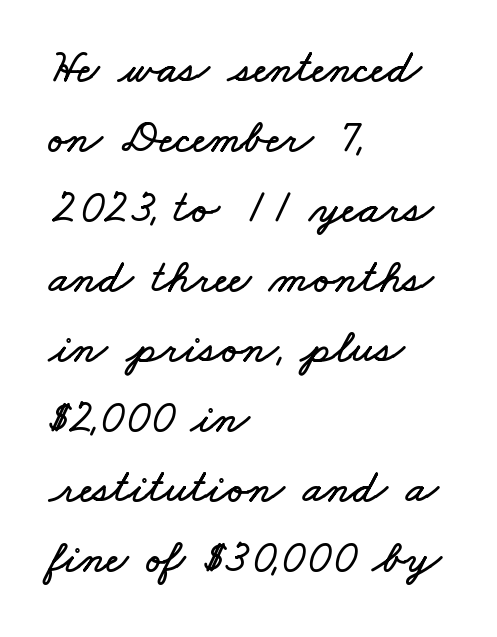
The typesetter chose a ragged-right arrangement here. The rendering keeps characters at their native spacing. The space between consecutive lines is moderate. Check under the words: just untouched page. Think of a printed novel: that variable character pitch is what you see here.
